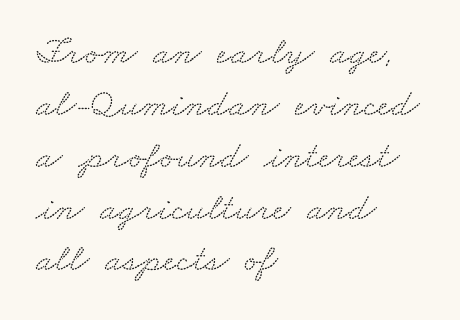
I'd call this a serif setting — the letters wear small feet. Reading down the column, the eye jumps a familiar distance to each next line. Quick note: underline off. A typesetter would call this proportional, since set widths differ per character.
